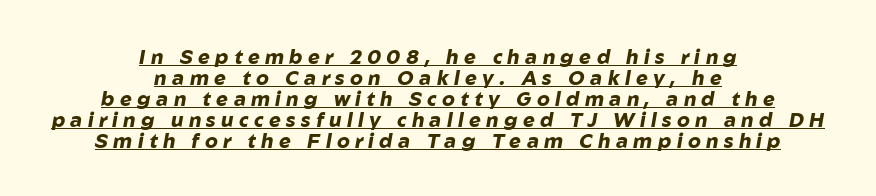
Q: Is the text bold? A: Yes.
Q: Is the text italic (slanted)? A: Yes, it leans right by about 10 degrees.
Q: Is the text underlined? A: Yes.
Q: How is the paragraph aligned? A: Centered.
Q: Is the spacing between letters normal or unusually wide? A: Unusually wide.
Q: Is the spacing between lines tight, normal or loose? A: Tight.
